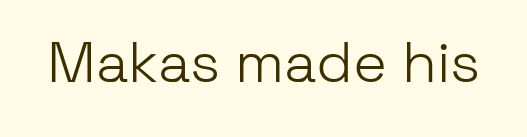
Ascenders rise straight up at ninety degrees. The area under the type is left untouched. Do the characters align in a grid? No, the font is proportional. This sample uses plain, unmodified letter spacing. Classification — sans serif. The passage shown is not bold in any degree.
